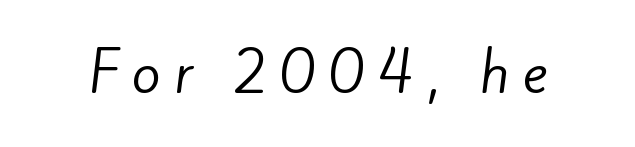
Q: Is the text bold? A: No.
Q: Is the typeface a serif or a sans-serif typeface? A: Sans-serif.
Q: Is the text underlined? A: No.
Q: Is the spacing between letters normal or unusually wide? A: Unusually wide.
Q: Width (condensed, normal, or wide)? A: Normal.
Q: Stroke contrast? A: Low.
Q: x-height? A: Small.
Q: Monospaced? A: No.
